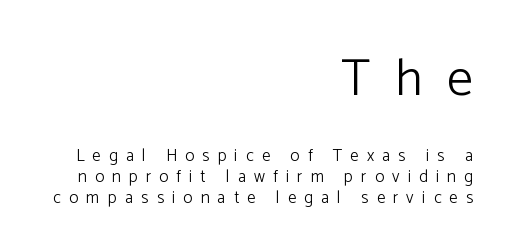
Nothing sits at the stroke ends, so this counts as sans-serif. These lines are rendered in a variable-pitch font. The letters in the upper block stand taller than those in the block below. All the whitespace from short lines collects on the left. Students, note that the glyphs here are deliberately spaced far apart. The font is comparable to plain body text, perhaps lighter.
